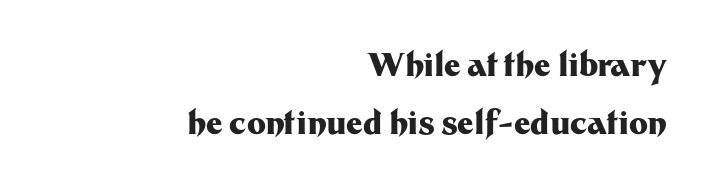
The image shows 32 px heavy sans-serif type, upright; set right-aligned, line spacing 1.81x, normal letter spacing, not underlined; medium stroke contrast and a medium x-height.
